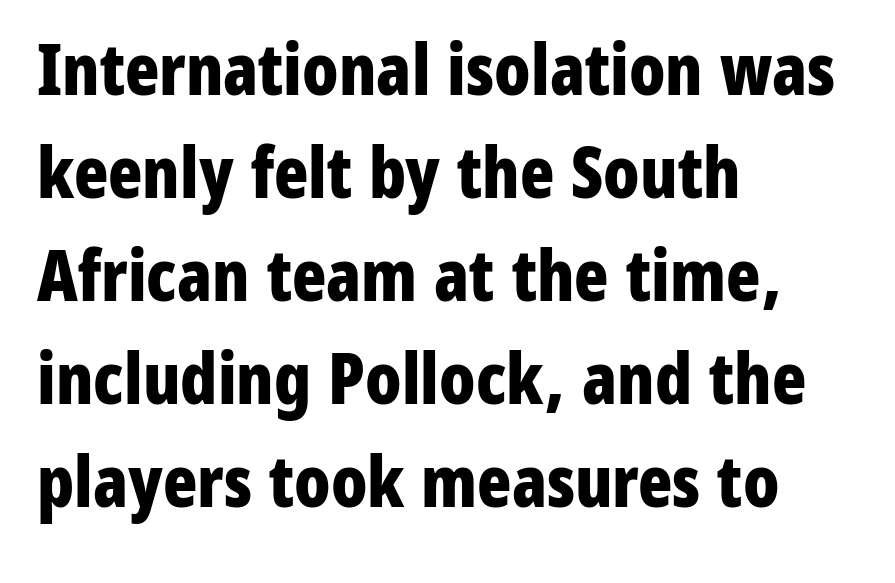
A classic flush-left, rag-right setting is used for this passage. There is no visible air inserted between adjacent glyphs. Thick stems and heavy bowls — unmistakably bold. Leading: standard. These lines are rendered in a variable-pitch font.
